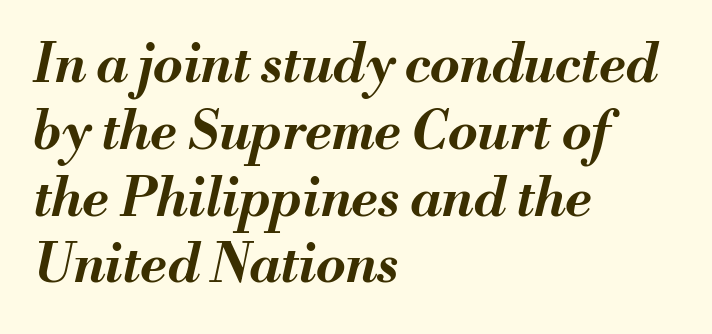
The image shows 53 px bold type, italic (leaning right); set left-aligned, normal line spacing (1.26x), normal letter spacing, not underlined; medium stroke contrast and a small x-height.
